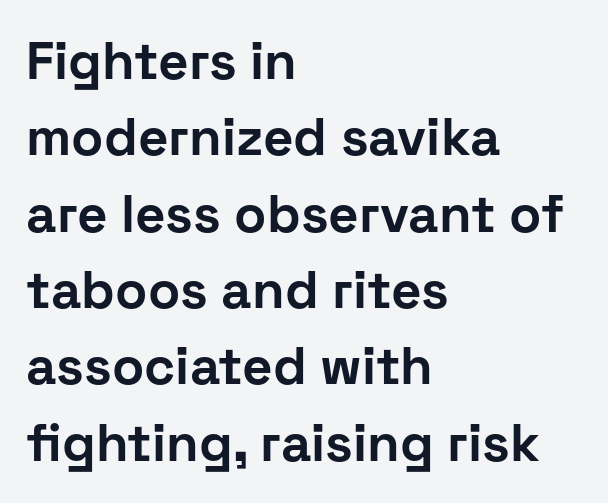
In terms of leading, this rendering sits right in the middle. Every character sits straight up, as roman type does. The font is running at its bold setting. The rendering uses natural spacing where letterforms have individual widths.
